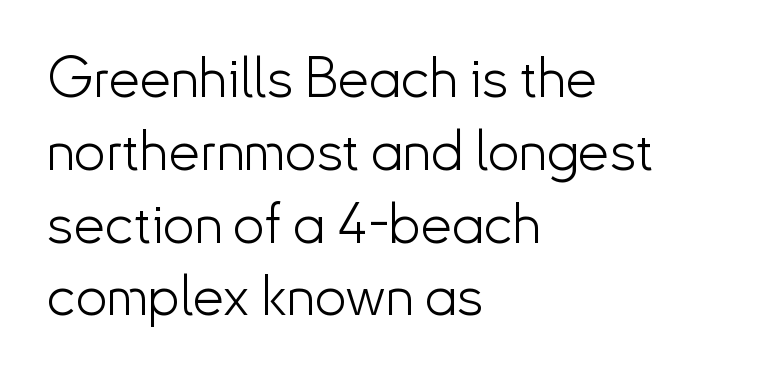
{"serif": "no", "italic": "no", "bold": "no", "weight": "light", "width": "normal", "stroke_contrast": "low", "x_height": "small", "monospaced": "no", "underline": "no", "align": "left", "line_spacing": "normal", "line_spacing_ratio": 1.3, "letter_spacing": "normal", "letter_spacing_em": 0.0, "glyph_px": 56}
